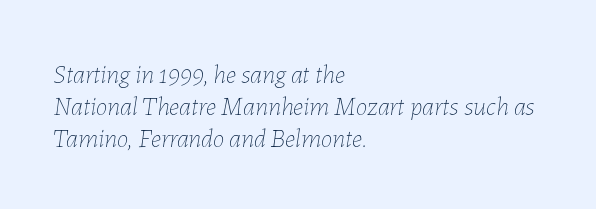
Q: Is the text bold? A: No.
Q: Is the text italic (slanted)? A: Yes, it leans right by about 7 degrees.
Q: Is the text underlined? A: No.
Q: How is the paragraph aligned? A: Left-aligned.
Q: Is the spacing between letters normal or unusually wide? A: Normal.
